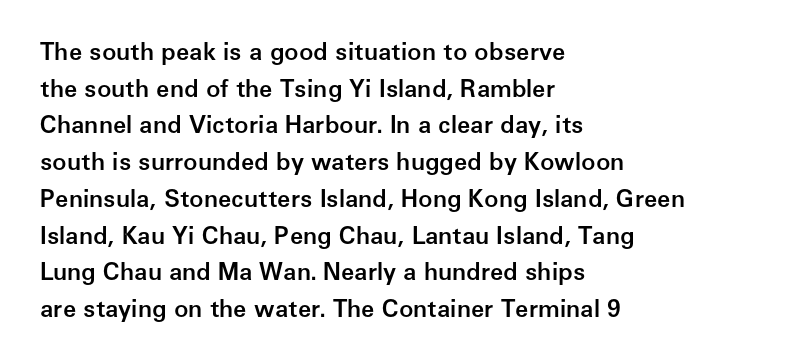
If you drew a line through each stem, it would be perfectly vertical. Each line starts at the same left margin while the right side varies. The string is rendered with underlining switched off. In terms of weight, the rendering is demibold, just under bold.
